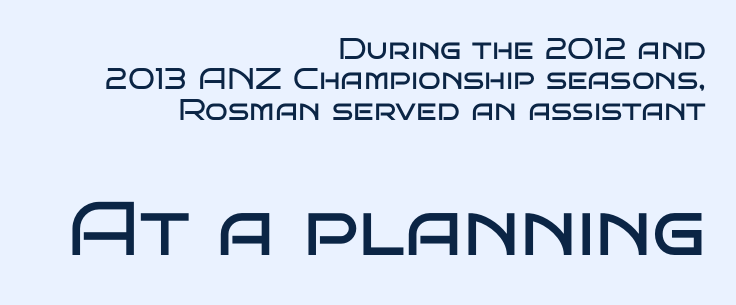
{"serif": "no", "italic": "no", "bold": "no", "weight": "regular", "width": "wide", "stroke_contrast": "low", "x_height": "large", "monospaced": "no", "underline": "no", "align": "right", "line_spacing": "tight", "line_spacing_ratio": 1.01, "letter_spacing": "normal", "letter_spacing_em": 0.0, "larger_block": "second", "size_ratio": 2.53, "glyph_px": 76}
